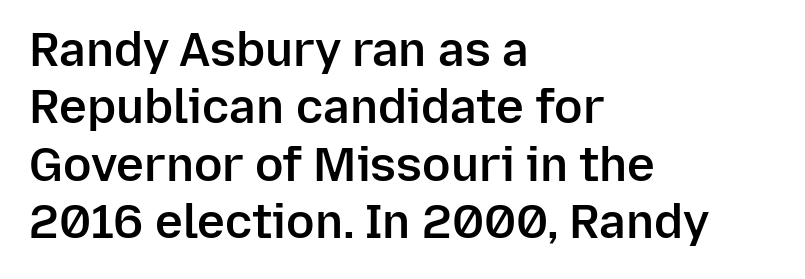
These lines are rendered in a variable-pitch font. Every letter is mildly thick-stroked: semibold rather than bold. A student would call this left alignment; a typographer would say flush left, rag right. This sample uses plain, unmodified letter spacing.
